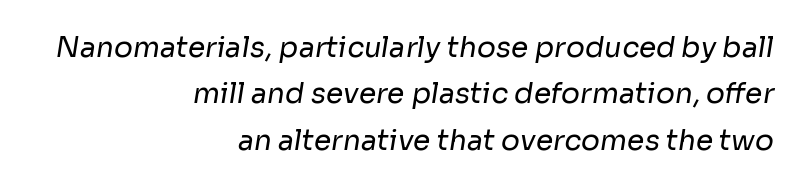
Q: Is the text bold? A: No.
Q: Is the typeface a serif or a sans-serif typeface? A: Sans-serif.
Q: Is the text underlined? A: No.
Q: How is the paragraph aligned? A: Right-aligned.
Q: Is the spacing between letters normal or unusually wide? A: Normal.
Q: Is the spacing between lines tight, normal or loose? A: Normal.
Q: Width (condensed, normal, or wide)? A: Normal.
Q: Stroke contrast? A: Low.
Q: x-height? A: Medium.
Q: Monospaced? A: No.
